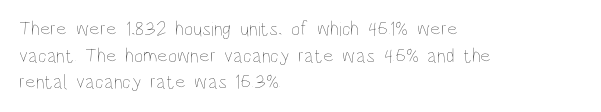
{"italic": "no", "bold": "no", "underline": "no", "align": "left", "line_spacing": "normal", "line_spacing_ratio": 1.33, "letter_spacing": "normal", "letter_spacing_em": 0.0, "glyph_px": 20}
